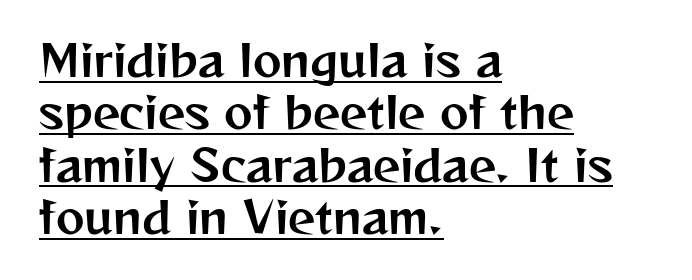
The image shows 43 px sans-serif type, upright; set left-aligned, line spacing 1.22x, normal letter spacing, underlined; medium stroke contrast and a medium x-height.
